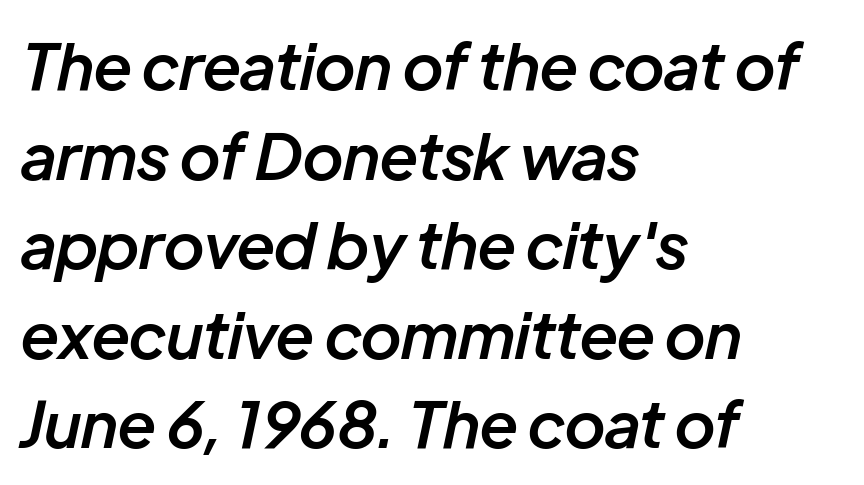
{"italic": "yes", "lean": "right", "slant_degrees": 12, "bold": "semi", "weight": "semibold", "width": "normal", "stroke_contrast": "low", "x_height": "medium", "monospaced": "no", "underline": "no", "align": "left", "line_spacing": "normal", "line_spacing_ratio": 1.4, "letter_spacing": "normal", "letter_spacing_em": 0.0, "glyph_px": 64}
